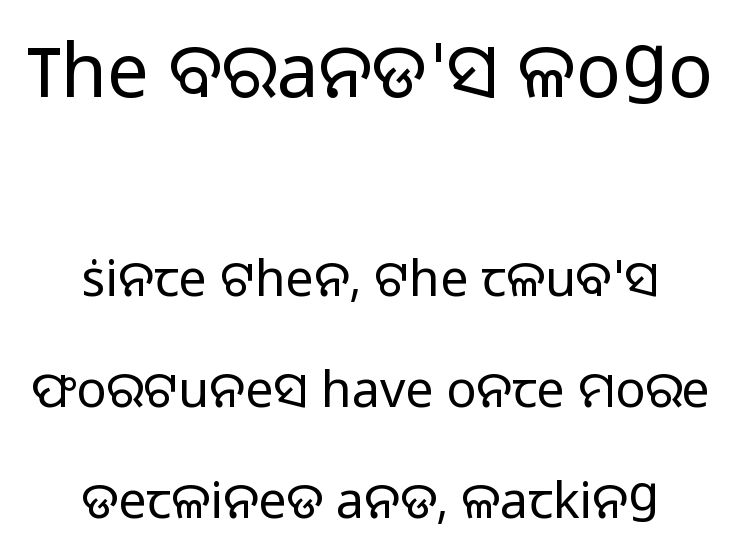
The image shows 75 px regular-weight sans-serif type, upright; set centered, loose line spacing (2.22x), normal letter spacing, not underlined; the first (top) block is 1.5x larger; low stroke contrast and a medium x-height.
